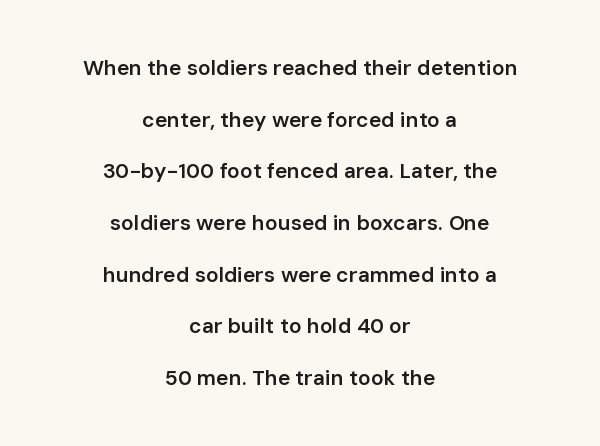
{"italic": "no", "bold": "semi", "underline": "no", "align": "center", "line_spacing": "loose", "line_spacing_ratio": 2.46, "letter_spacing": "normal", "letter_spacing_em": 0.0, "glyph_px": 21}
